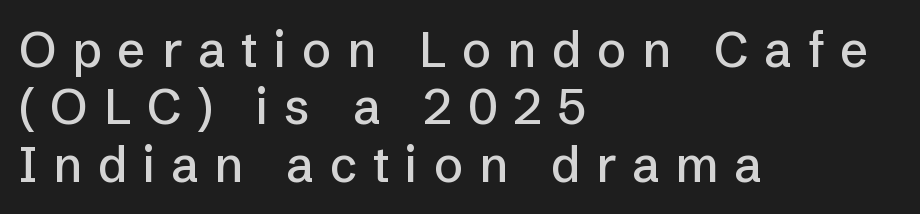
Q: Is the text italic (slanted)? A: No, it is upright.
Q: Is the typeface a serif or a sans-serif typeface? A: Sans-serif.
Q: Is the text underlined? A: No.
Q: How is the paragraph aligned? A: Left-aligned.
Q: Is the spacing between letters normal or unusually wide? A: Unusually wide.
Q: Width (condensed, normal, or wide)? A: Normal.
Q: Stroke contrast? A: Low.
Q: x-height? A: Medium.
Q: Monospaced? A: No.
